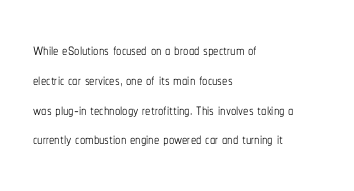
The image shows 21 px text type, upright; set left-aligned, normal line spacing (1.42x), normal letter spacing, not underlined.
